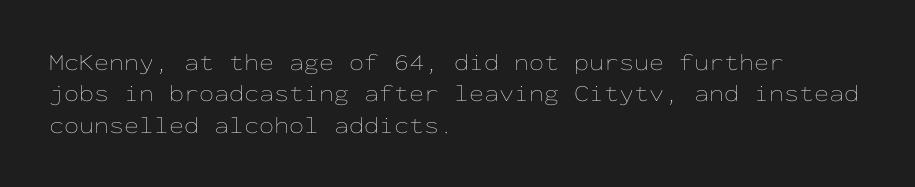
Q: Is the text bold? A: No.
Q: Is the text italic (slanted)? A: No, it is upright.
Q: Is the text underlined? A: No.
Q: How is the paragraph aligned? A: Left-aligned.
Q: Is the spacing between letters normal or unusually wide? A: Normal.
Q: Is the spacing between lines tight, normal or loose? A: Normal.
